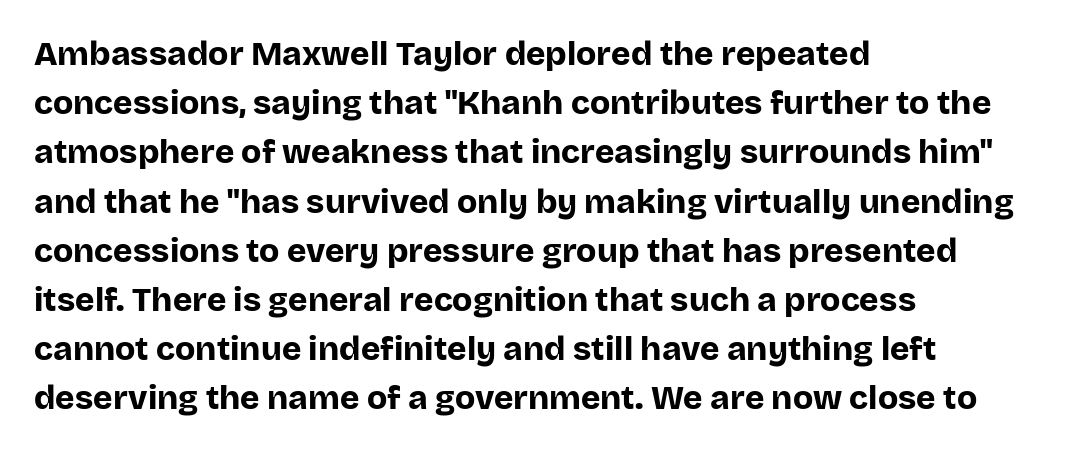
The image shows 33 px bold sans-serif type, upright; set left-aligned, normal line spacing (1.49x), normal letter spacing, not underlined; low stroke contrast and a large x-height.
